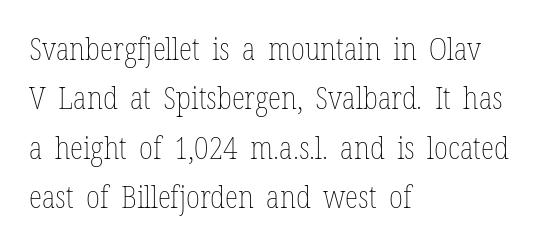
No extra ink here — the face is not bold. A typesetter would call this proportional, since set widths differ per character. The designer left line spacing at the default. This sample is left-justified, so line endings fall wherever the words run out.
